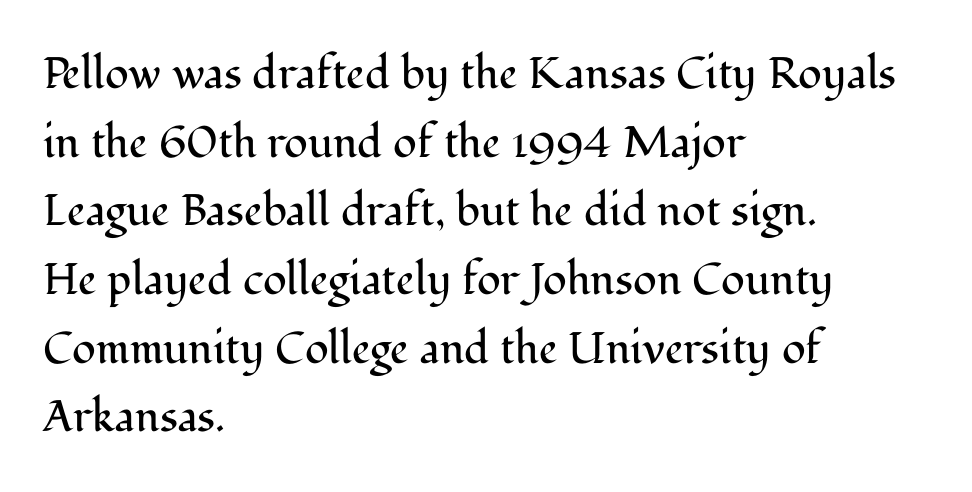
The image shows 44 px regular-weight serif type, upright; set left-aligned, normal line spacing (1.56x), normal letter spacing, not underlined; medium stroke contrast and a medium x-height.
